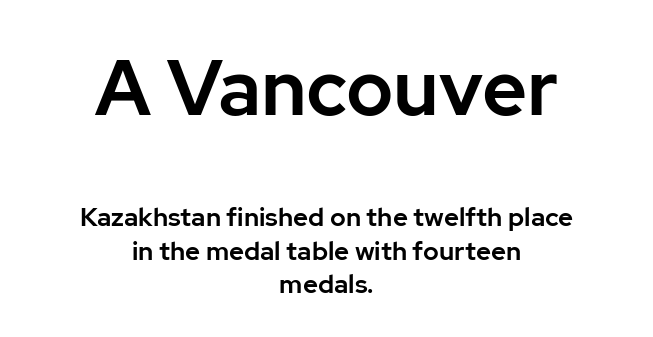
You could not count columns in this text — the font is proportionally spaced. Default kerning and tracking; the words read as compact shapes. This rendering uses center alignment, leaving both contours irregular but symmetric. What kind of face is this? One without serifs — a sans.
